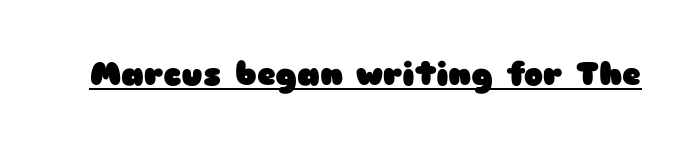
Is the letter spacing exaggerated? No — it looks like the ordinary default. Note the varied advance widths — an 'i' is clearly narrower than an 'm'. Bold? Absolutely — the strokes are thick and heavy. It's the straight-up-and-down kind of type. Every word sits above its own underline. A sans-serif font was chosen for this passage.
